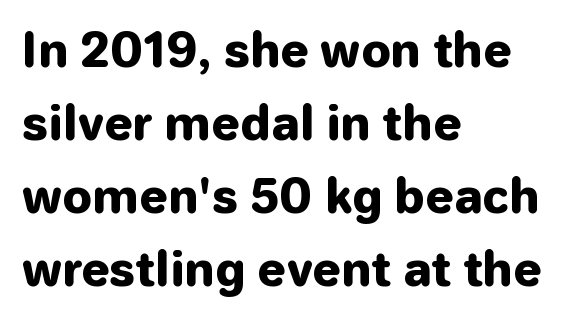
Q: Is the text bold? A: Yes.
Q: Is the text italic (slanted)? A: No, it is upright.
Q: Is the typeface a serif or a sans-serif typeface? A: Sans-serif.
Q: Is the text underlined? A: No.
Q: How is the paragraph aligned? A: Left-aligned.
Q: Is the spacing between letters normal or unusually wide? A: Normal.
Q: Is the spacing between lines tight, normal or loose? A: Normal.
Q: Width (condensed, normal, or wide)? A: Normal.
Q: Stroke contrast? A: Low.
Q: x-height? A: Medium.
Q: Monospaced? A: No.
